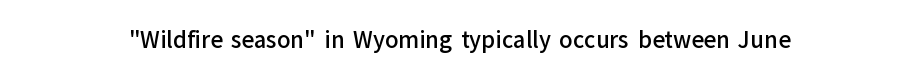
{"italic": "no", "bold": "semi", "underline": "no", "letter_spacing": "normal", "letter_spacing_em": 0.0, "glyph_px": 22}
